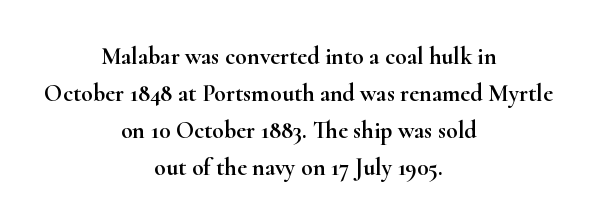
Q: Is the text italic (slanted)? A: No, it is upright.
Q: Is the text underlined? A: No.
Q: How is the paragraph aligned? A: Centered.
Q: Is the spacing between letters normal or unusually wide? A: Normal.
Q: Is the spacing between lines tight, normal or loose? A: Normal.
